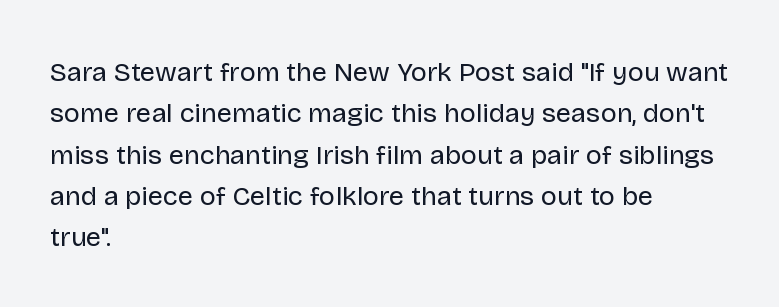
Q: Is the text bold? A: No.
Q: Is the text italic (slanted)? A: No, it is upright.
Q: Is the text underlined? A: No.
Q: How is the paragraph aligned? A: Left-aligned.
Q: Is the spacing between letters normal or unusually wide? A: Normal.
Q: Is the spacing between lines tight, normal or loose? A: Normal.
